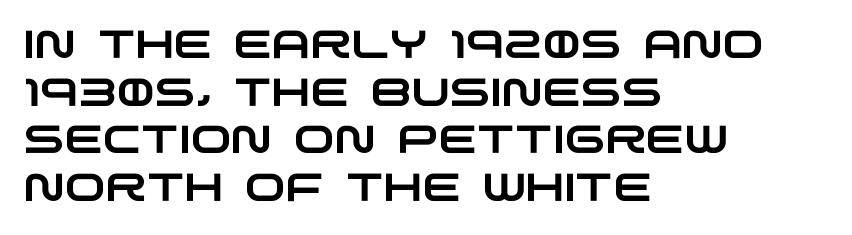
{"serif": "no", "width": "wide", "stroke_contrast": "low", "x_height": "large", "monospaced": "no", "underline": "no", "align": "left", "line_spacing_ratio": 1.22, "letter_spacing": "normal", "letter_spacing_em": 0.0, "glyph_px": 39}
